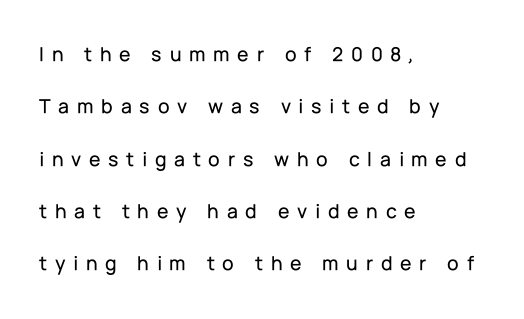
{"italic": "no", "underline": "no", "align": "left", "line_spacing": "loose", "line_spacing_ratio": 2.49, "letter_spacing": "wide", "letter_spacing_em": 0.37, "glyph_px": 21}
